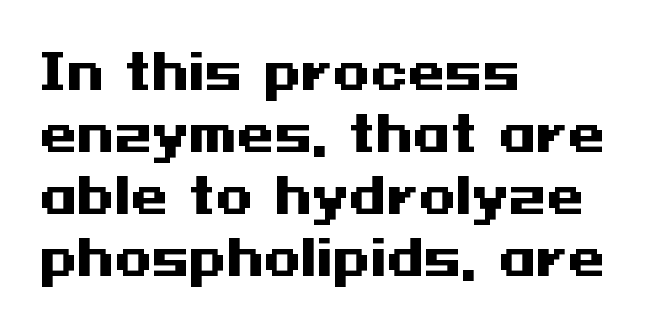
The image shows 48 px heavy, wide sans-serif type, upright; set left-aligned, normal line spacing (1.29x), normal letter spacing, not underlined; medium stroke contrast and a medium x-height.
